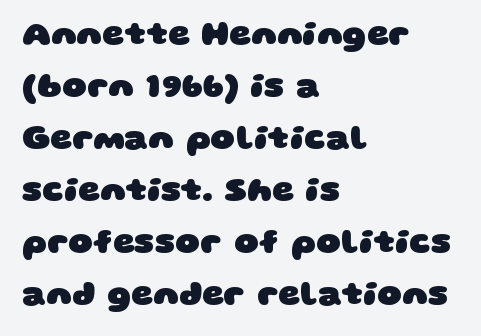
Regarding serifs, this sample does without them. Letters rest on an invisible, unmarked baseline. Looks like regular typesetting: each glyph gets only the width it needs. These lines carry a lot of weight — the face is fully bold.
